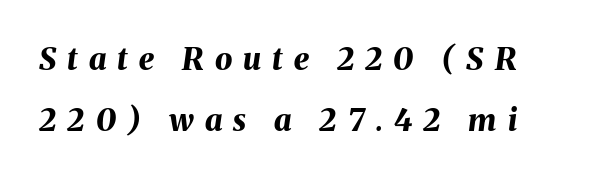
Q: Is the text bold? A: Yes.
Q: Is the text italic (slanted)? A: Yes, it leans right by about 8 degrees.
Q: Is the text underlined? A: No.
Q: Is the spacing between letters normal or unusually wide? A: Unusually wide.
Q: Is the spacing between lines tight, normal or loose? A: Loose.
Q: Width (condensed, normal, or wide)? A: Normal.
Q: Stroke contrast? A: Medium.
Q: x-height? A: Medium.
Q: Monospaced? A: No.
